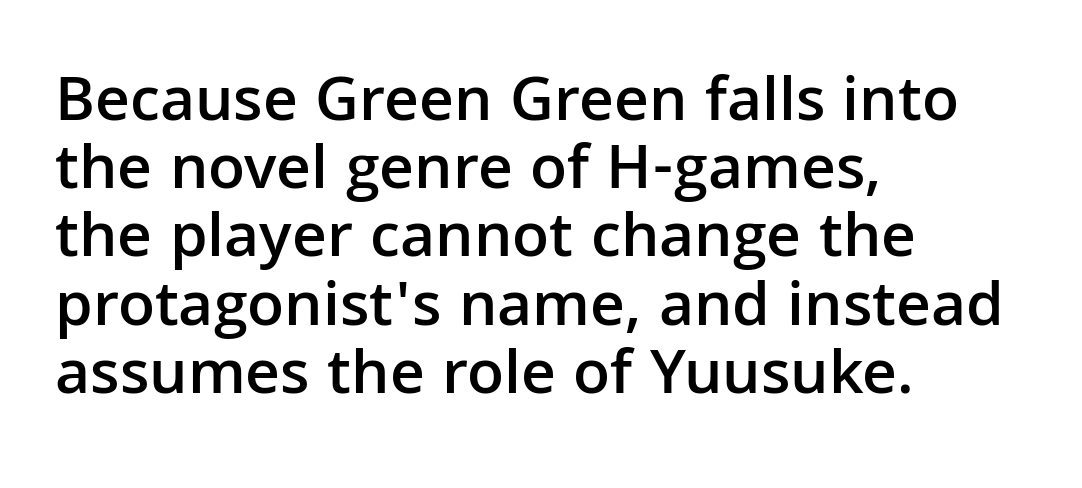
{"serif": "no", "italic": "no", "bold": "semi", "weight": "semibold", "width": "normal", "stroke_contrast": "low", "x_height": "medium", "monospaced": "no", "underline": "no", "align": "left", "line_spacing": "tight", "line_spacing_ratio": 1.05, "letter_spacing": "normal", "letter_spacing_em": 0.0, "glyph_px": 65}
